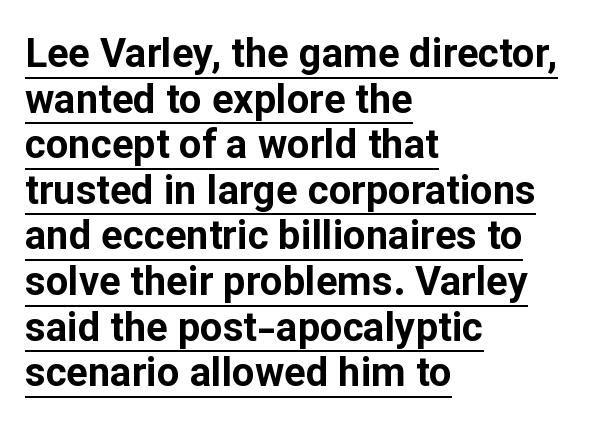
Note the varied advance widths — an 'i' is clearly narrower than an 'm'. Here the glyphs are tracked normally, forming tight word shapes. Which margin do the lines hug? The left one — the right edge is uneven. Italic? Not at all — the glyphs are vertical. Successive baselines arrive quickly, one right under another. These characters rest on top of a visible drawn line.
